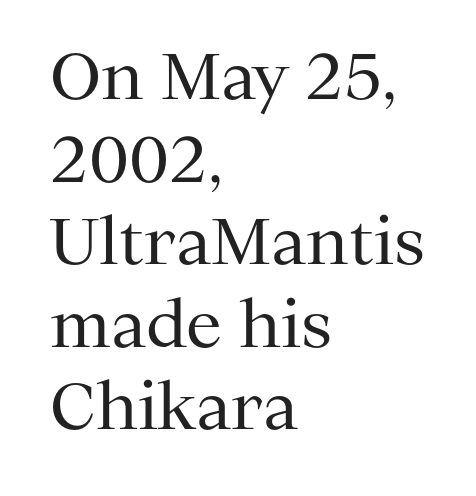
Q: Is the text bold? A: No.
Q: Is the text italic (slanted)? A: No, it is upright.
Q: Is the typeface a serif or a sans-serif typeface? A: Serif.
Q: Is the text underlined? A: No.
Q: How is the paragraph aligned? A: Left-aligned.
Q: Is the spacing between letters normal or unusually wide? A: Normal.
Q: Is the spacing between lines tight, normal or loose? A: Normal.
Q: Width (condensed, normal, or wide)? A: Normal.
Q: Stroke contrast? A: Medium.
Q: x-height? A: Medium.
Q: Monospaced? A: No.
